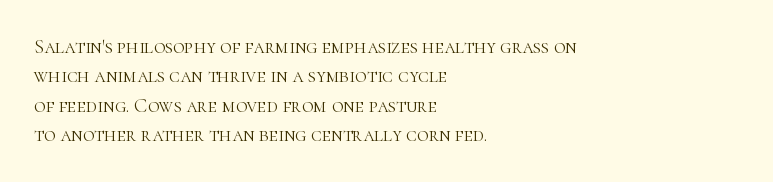
Look at the tracking — it's just the regular setting, nothing added. This sample keeps an unexceptional amount of space between lines. A typesetter would mark this as roman, not italic. Each row of text sits above clean, open space. Ink coverage per letter is moderate at most. This rendering uses left alignment, leaving the right contour irregular.
